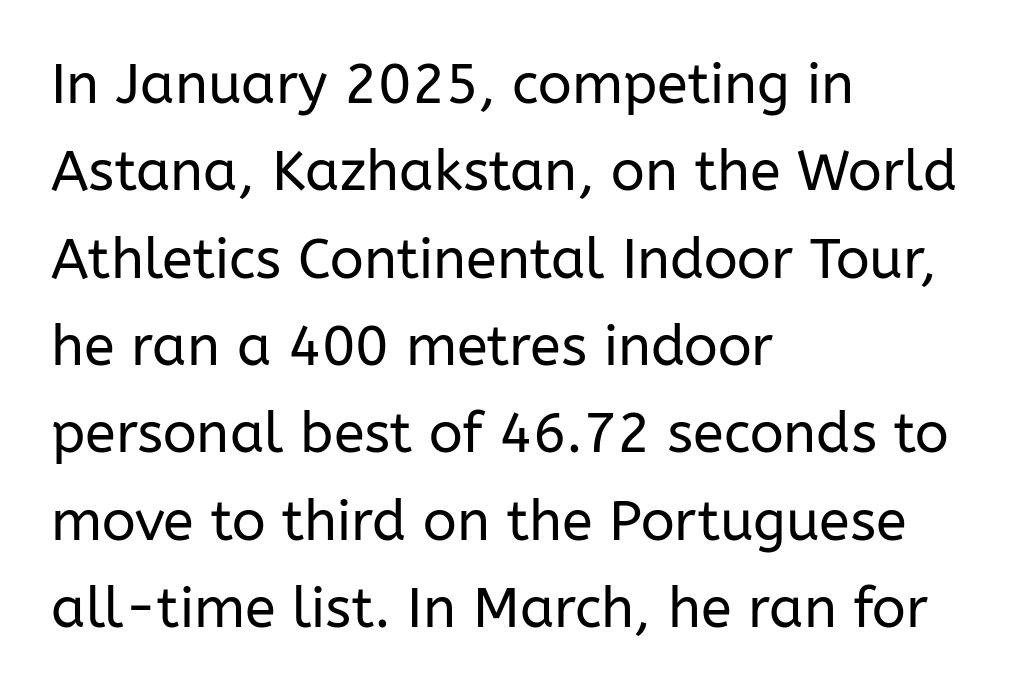
The image shows 56 px regular-weight sans-serif type, upright; set left-aligned, normal line spacing (1.56x), normal letter spacing, not underlined; low stroke contrast and a medium x-height.
